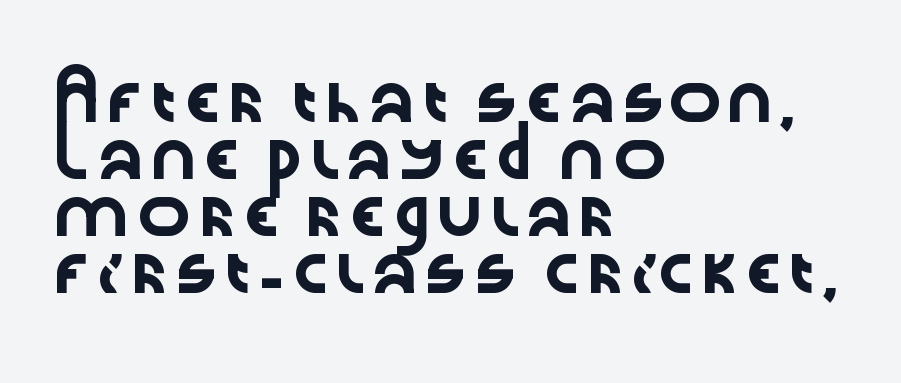
The image shows 46 px wide sans-serif type, upright; set left-aligned, line spacing 1.24x, normal letter spacing, not underlined; low stroke contrast and a medium x-height.
